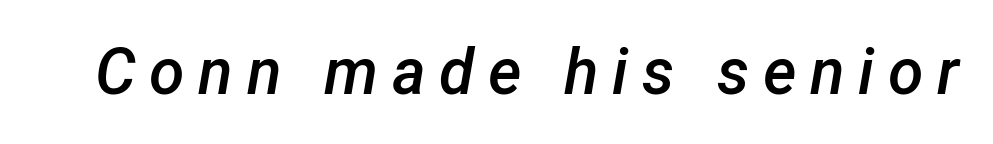
{"italic": "yes", "lean": "right", "slant_degrees": 12, "bold": "semi", "weight": "semibold", "width": "normal", "stroke_contrast": "low", "x_height": "medium", "monospaced": "no", "underline": "no", "letter_spacing": "wide", "letter_spacing_em": 0.21, "glyph_px": 64}
